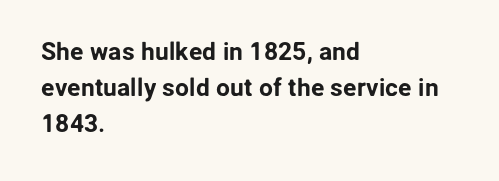
The image shows 25 px text type, upright; set left-aligned, normal line spacing (1.45x), normal letter spacing, not underlined.
